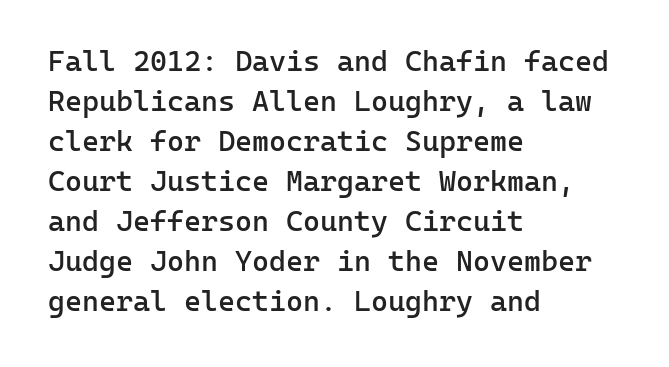
On the weight axis this lands at semibold, roughly 600. Italic: no, the glyphs are upright roman. Note: no serifs on the glyphs. Lines of text with bare space underneath.
